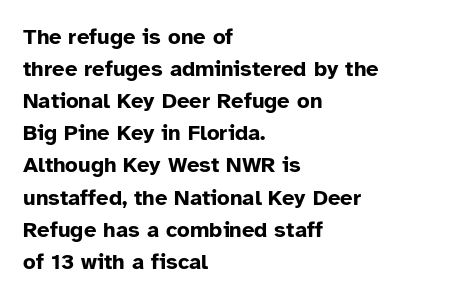
The image shows 22 px bold type, upright; set left-aligned, normal line spacing (1.46x), normal letter spacing, not underlined.
